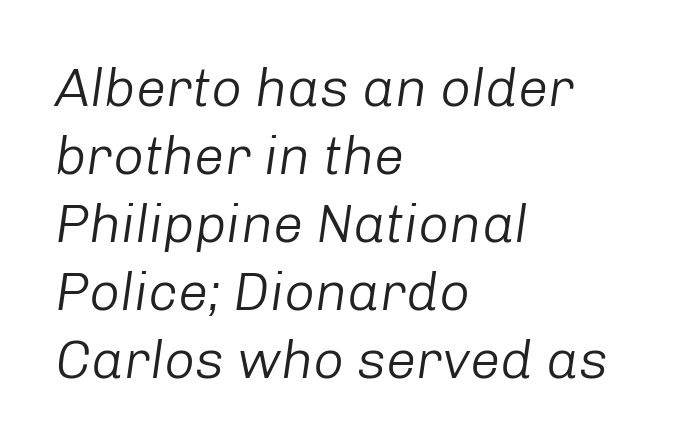
{"italic": "yes", "lean": "right", "slant_degrees": 8, "bold": "no", "weight": "light", "width": "normal", "stroke_contrast": "low", "x_height": "medium", "monospaced": "no", "underline": "no", "align": "left", "line_spacing": "normal", "line_spacing_ratio": 1.26, "letter_spacing": "normal", "letter_spacing_em": 0.0, "glyph_px": 54}
